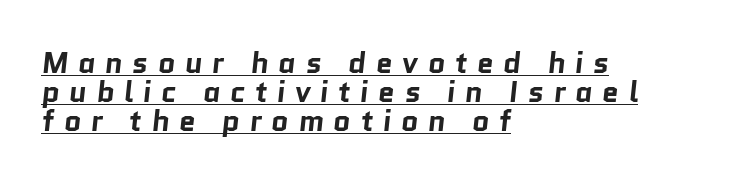
Looks like regular typesetting: each glyph gets only the width it needs. Type style note: lacks serifs. The strokes are fattened all the way to bold. Does the leading feel generous? Not at all — it's pinched. Every word sits above its own underline. A typesetter would call this heavily tracked-out type.
